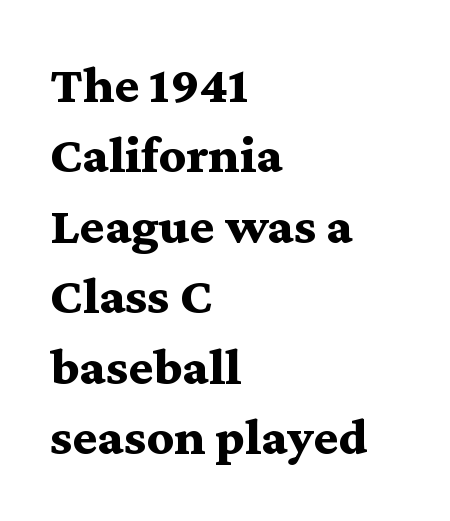
These lines are rendered in a variable-pitch font. Notice how thick the strokes are: this is what a full bold looks like. Notice how descenders clear the ascenders below comfortably — that's standard leading. Typographically, this falls in the serif category. Has an underline been added? It has not.
